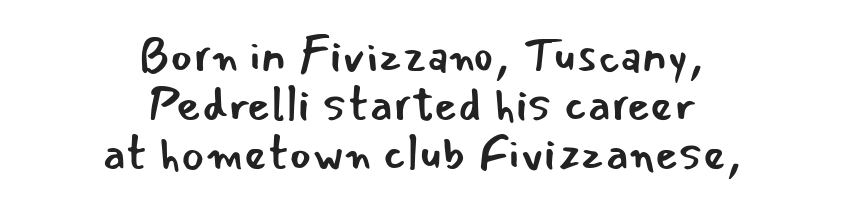
Short and long lines alike share a common midpoint. Students, observe: this is what under-led, compact text looks like. This sample uses a sans-serif face. Anything drawn beneath the words? Only blank space. Characters remain perfectly vertical along every line.
